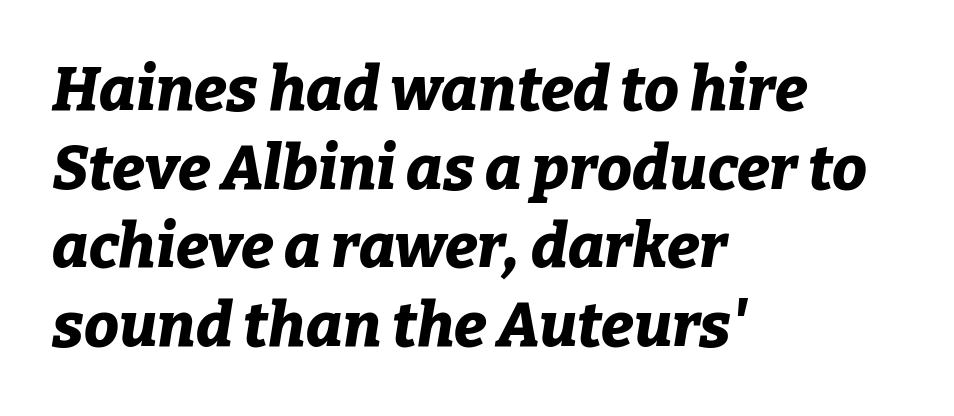
The image shows 62 px bold type, italic (leaning right); set left-aligned, normal line spacing (1.27x), normal letter spacing, not underlined; low stroke contrast and a medium x-height.
